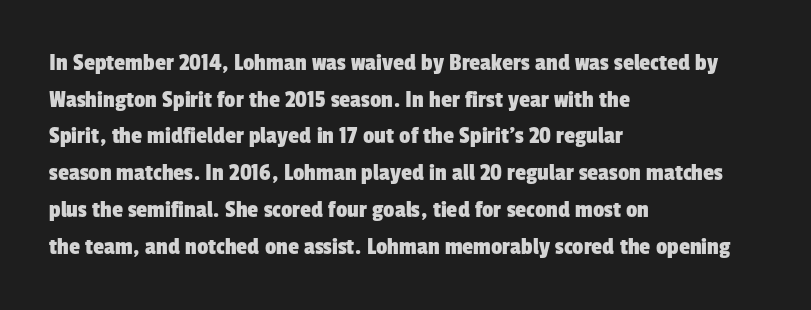
Q: Is the text underlined? A: No.
Q: How is the paragraph aligned? A: Left-aligned.
Q: Is the spacing between letters normal or unusually wide? A: Normal.
Q: Is the spacing between lines tight, normal or loose? A: Normal.
